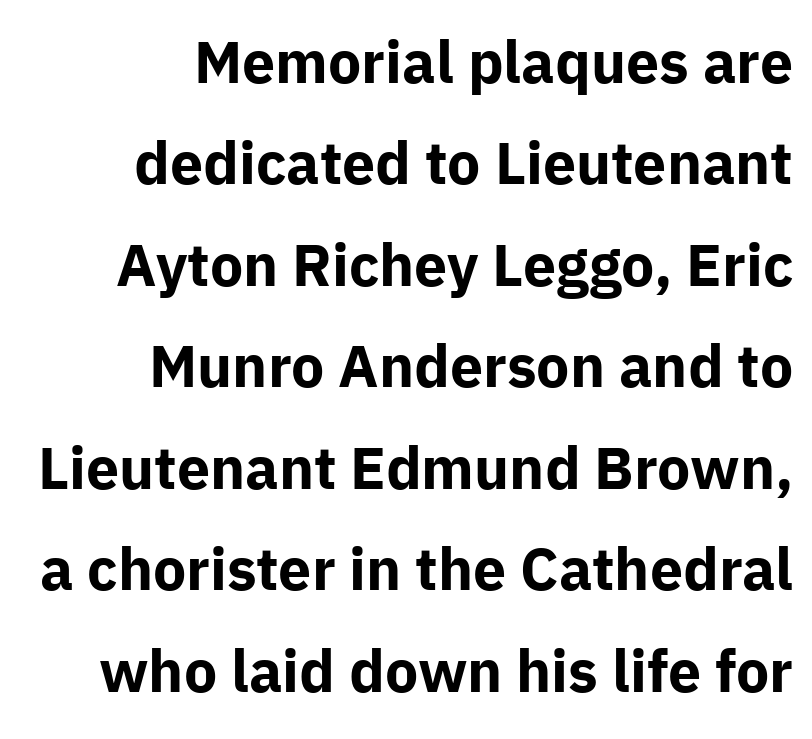
Q: Is the text bold? A: Yes.
Q: Is the text italic (slanted)? A: No, it is upright.
Q: Is the typeface a serif or a sans-serif typeface? A: Sans-serif.
Q: Is the text underlined? A: No.
Q: How is the paragraph aligned? A: Right-aligned.
Q: Is the spacing between letters normal or unusually wide? A: Normal.
Q: Width (condensed, normal, or wide)? A: Normal.
Q: Stroke contrast? A: Low.
Q: x-height? A: Medium.
Q: Monospaced? A: No.
